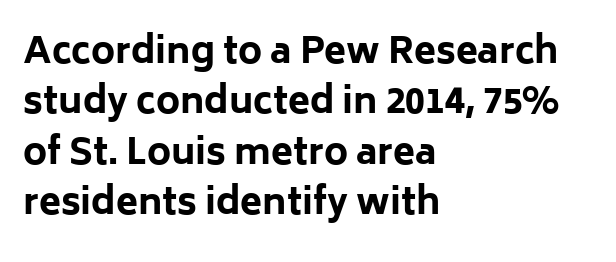
This sample uses plain, unmodified letter spacing. Spacing verdict: proportional, widths tailored to each character. Regarding leading, the lines here are spaced in the standard way. The string is rendered with underlining switched off. A dark, heavy texture on the line: the type is bold.
